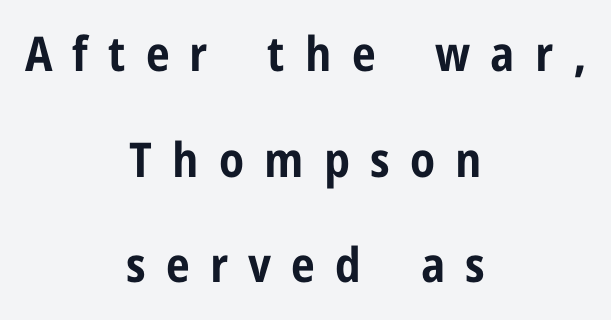
The image shows 48 px bold, condensed sans-serif type, upright; set centered, loose line spacing (2.2x), unusually wide letter spacing (+0.42 em), not underlined; low stroke contrast and a medium x-height.
